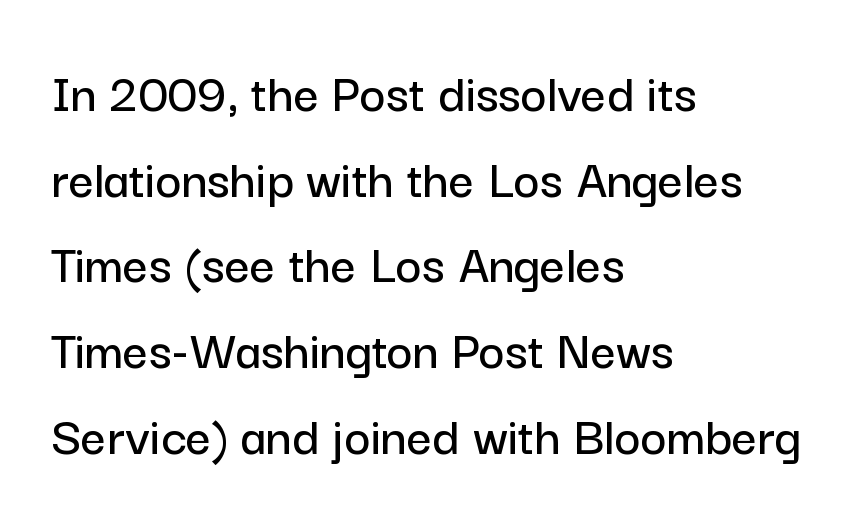
Q: Is the text italic (slanted)? A: No, it is upright.
Q: Is the typeface a serif or a sans-serif typeface? A: Sans-serif.
Q: Is the text underlined? A: No.
Q: How is the paragraph aligned? A: Left-aligned.
Q: Is the spacing between letters normal or unusually wide? A: Normal.
Q: Is the spacing between lines tight, normal or loose? A: Normal.
Q: Width (condensed, normal, or wide)? A: Normal.
Q: Stroke contrast? A: Low.
Q: x-height? A: Medium.
Q: Monospaced? A: No.
